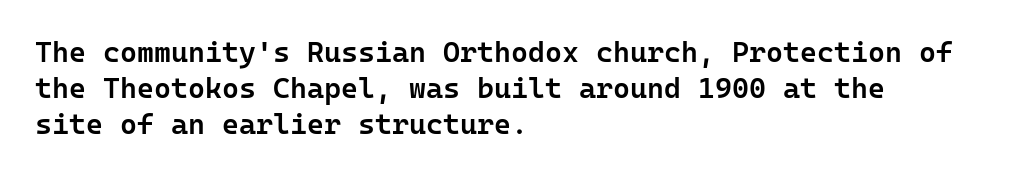
Q: Is the text bold? A: Semi-bold.
Q: Is the text italic (slanted)? A: No, it is upright.
Q: Is the typeface a serif or a sans-serif typeface? A: Sans-serif.
Q: Is the text underlined? A: No.
Q: How is the paragraph aligned? A: Left-aligned.
Q: Is the spacing between letters normal or unusually wide? A: Normal.
Q: Width (condensed, normal, or wide)? A: Normal.
Q: Stroke contrast? A: Low.
Q: x-height? A: Medium.
Q: Monospaced? A: Yes.
